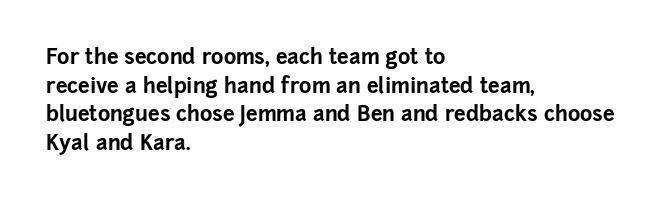
{"italic": "no", "bold": "yes", "underline": "no", "align": "left", "line_spacing": "normal", "line_spacing_ratio": 1.36, "letter_spacing": "normal", "letter_spacing_em": 0.0, "glyph_px": 21}
